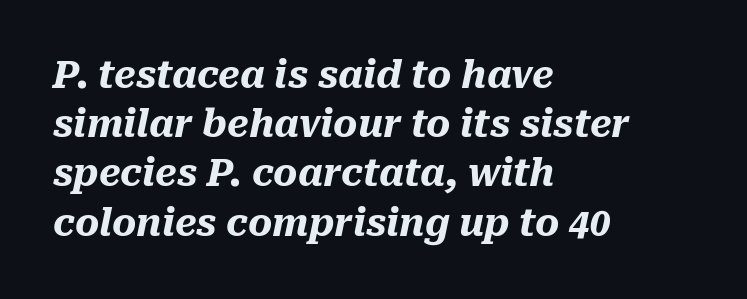
The image shows 37 px heavy type, italic (leaning right); set left-aligned, normal line spacing (1.33x), normal letter spacing, not underlined; medium stroke contrast and a medium x-height.
